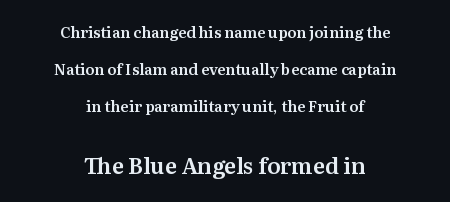
The image shows 22 px text type, upright; set centered, loose line spacing (2.46x), normal letter spacing, not underlined; the second (bottom) block is 1.47x larger.
